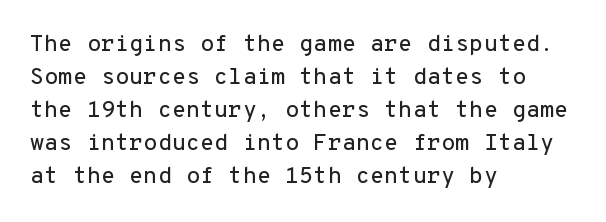
Plain, unruled lines of type. Letter spacing: default. Quick note: interline space is typical. Does the lettering tilt? It doesn't — this is upright. One-word summary of the alignment: left.
